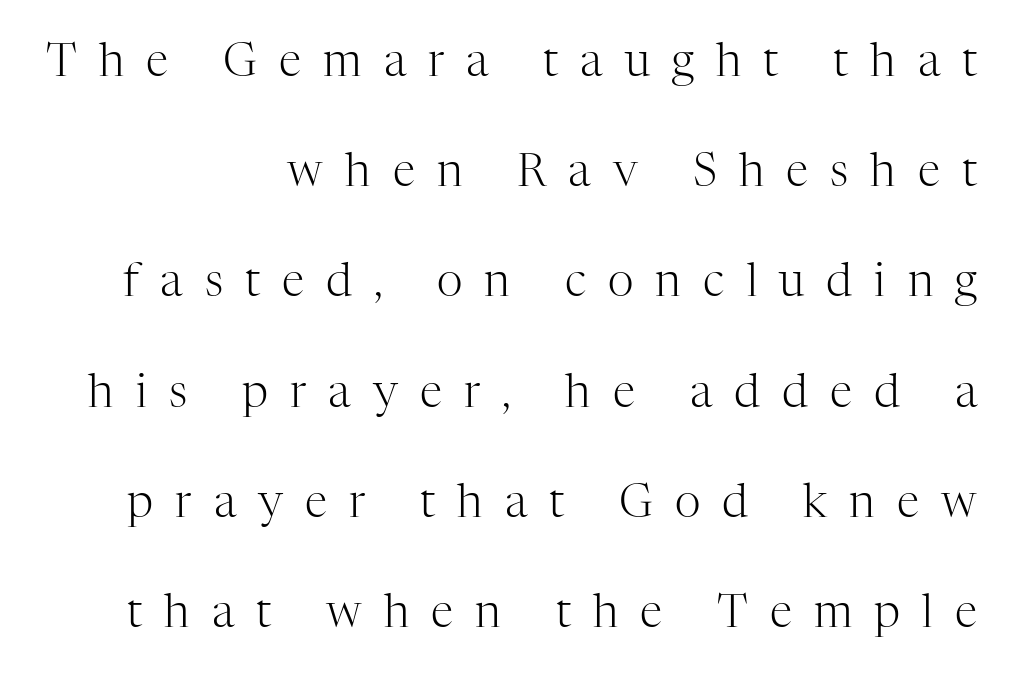
Q: Is the text bold? A: No.
Q: Is the text italic (slanted)? A: No, it is upright.
Q: Is the typeface a serif or a sans-serif typeface? A: Serif.
Q: Is the text underlined? A: No.
Q: Is the spacing between letters normal or unusually wide? A: Unusually wide.
Q: Is the spacing between lines tight, normal or loose? A: Loose.
Q: Width (condensed, normal, or wide)? A: Normal.
Q: Stroke contrast? A: High.
Q: x-height? A: Medium.
Q: Monospaced? A: No.
